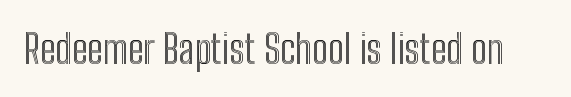
{"italic": "no", "width": "condensed", "x_height": "medium", "monospaced": "no", "underline": "no", "letter_spacing": "normal", "letter_spacing_em": 0.0, "glyph_px": 40}
